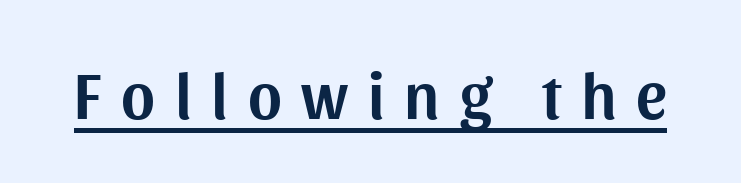
Q: Is the text italic (slanted)? A: No, it is upright.
Q: Is the typeface a serif or a sans-serif typeface? A: Sans-serif.
Q: Is the text underlined? A: Yes.
Q: Is the spacing between letters normal or unusually wide? A: Unusually wide.
Q: Width (condensed, normal, or wide)? A: Normal.
Q: Stroke contrast? A: Medium.
Q: x-height? A: Medium.
Q: Monospaced? A: No.
